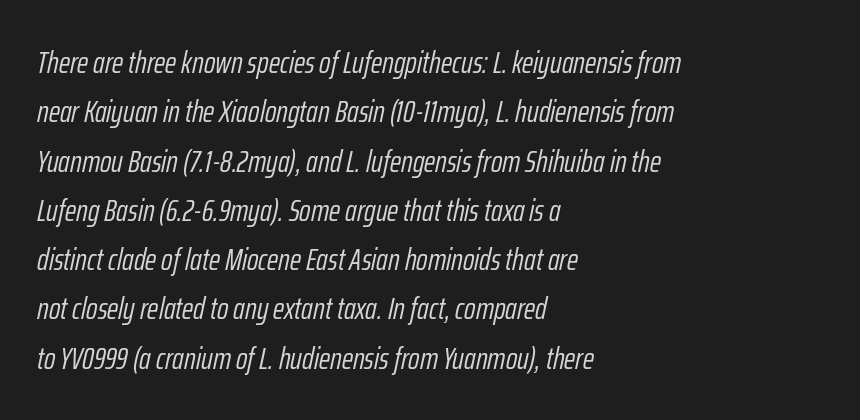
Q: Is the text bold? A: No.
Q: Is the text italic (slanted)? A: Yes, it leans right by about 12 degrees.
Q: Is the text underlined? A: No.
Q: How is the paragraph aligned? A: Left-aligned.
Q: Is the spacing between letters normal or unusually wide? A: Normal.
Q: Is the spacing between lines tight, normal or loose? A: Normal.
Q: Width (condensed, normal, or wide)? A: Condensed.
Q: Stroke contrast? A: Low.
Q: x-height? A: Medium.
Q: Monospaced? A: No.
